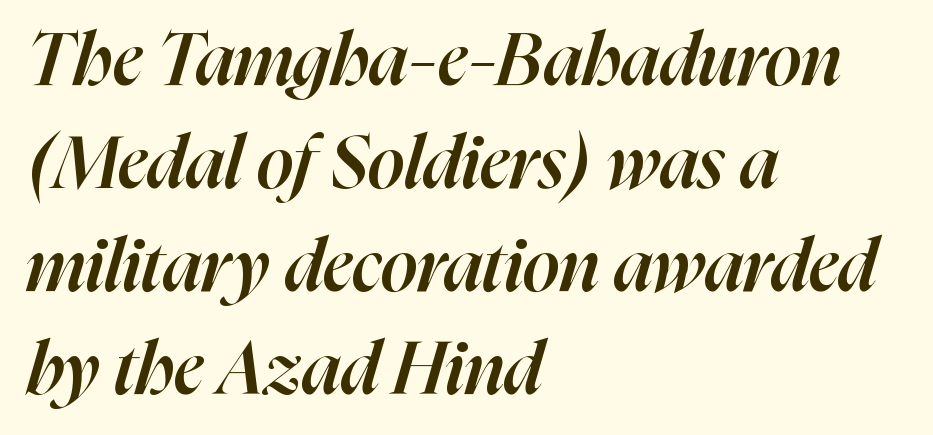
In terms of letterspacing, this is plain default setting. Observe the lean: these are italic letterforms. Character widths vary here, with narrow letters taking less room than wide ones. Weight: semibold (demi). Type without underlining.
